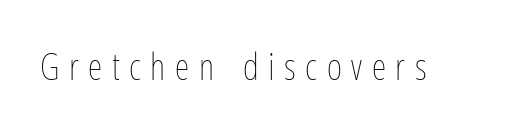
Display-style spreading of the glyphs; the letterfit is very open. A clean baseline with only descenders dipping below it. Is there any slant? The stems are plumb. Varying glyph widths throughout — classic text-font behaviour. The passage shown is not bold in any degree.
